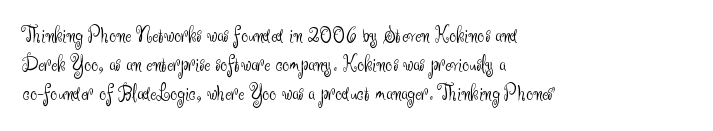
The image shows 22 px text type, upright; set left-aligned, normal line spacing (1.31x), normal letter spacing, not underlined.
